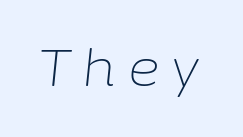
The image shows 50 px light type, italic (leaning right); set unusually wide letter spacing (+0.21 em), not underlined; low stroke contrast and a medium x-height.
